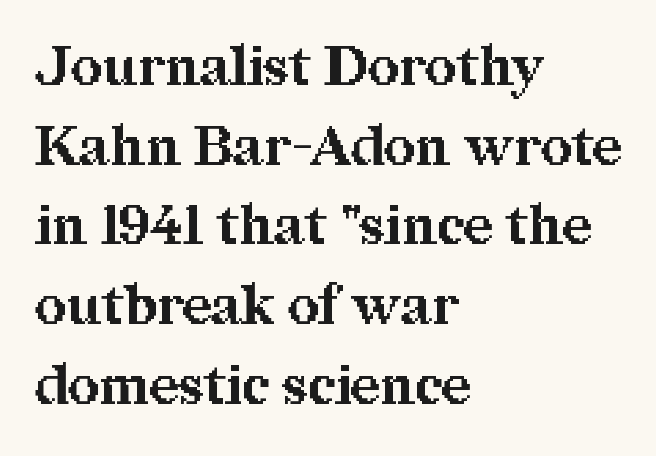
Q: Is the text bold? A: Yes.
Q: Is the text italic (slanted)? A: No, it is upright.
Q: Is the typeface a serif or a sans-serif typeface? A: Serif.
Q: Is the text underlined? A: No.
Q: How is the paragraph aligned? A: Left-aligned.
Q: Is the spacing between letters normal or unusually wide? A: Normal.
Q: Is the spacing between lines tight, normal or loose? A: Normal.
Q: Width (condensed, normal, or wide)? A: Normal.
Q: Stroke contrast? A: Medium.
Q: x-height? A: Medium.
Q: Monospaced? A: No.
